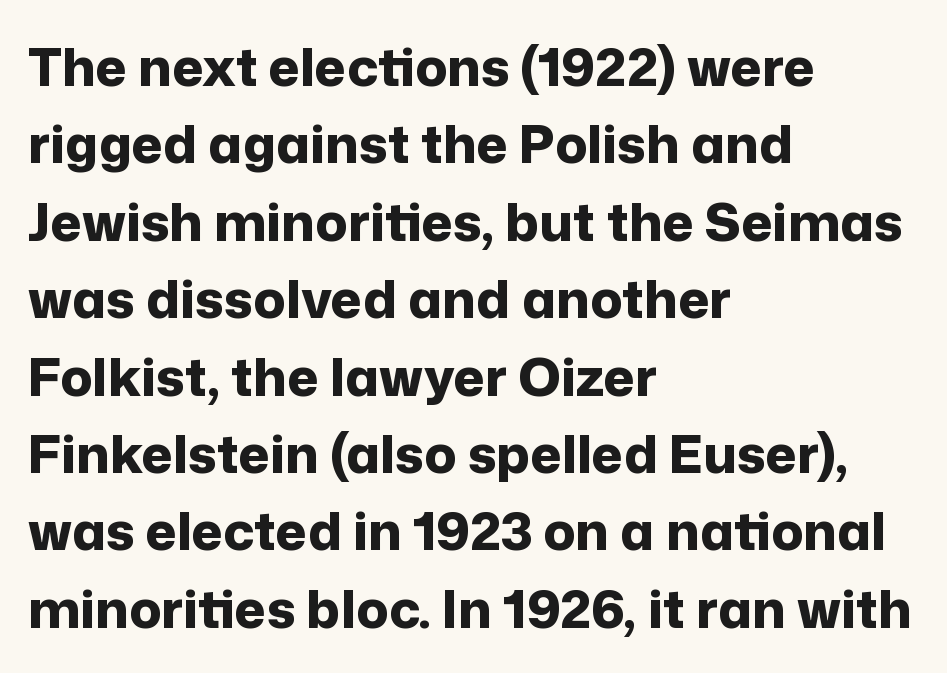
Q: Is the text bold? A: Yes.
Q: Is the text italic (slanted)? A: No, it is upright.
Q: Is the typeface a serif or a sans-serif typeface? A: Sans-serif.
Q: Is the text underlined? A: No.
Q: How is the paragraph aligned? A: Left-aligned.
Q: Is the spacing between letters normal or unusually wide? A: Normal.
Q: Is the spacing between lines tight, normal or loose? A: Normal.
Q: Width (condensed, normal, or wide)? A: Normal.
Q: Stroke contrast? A: Low.
Q: x-height? A: Medium.
Q: Monospaced? A: No.
